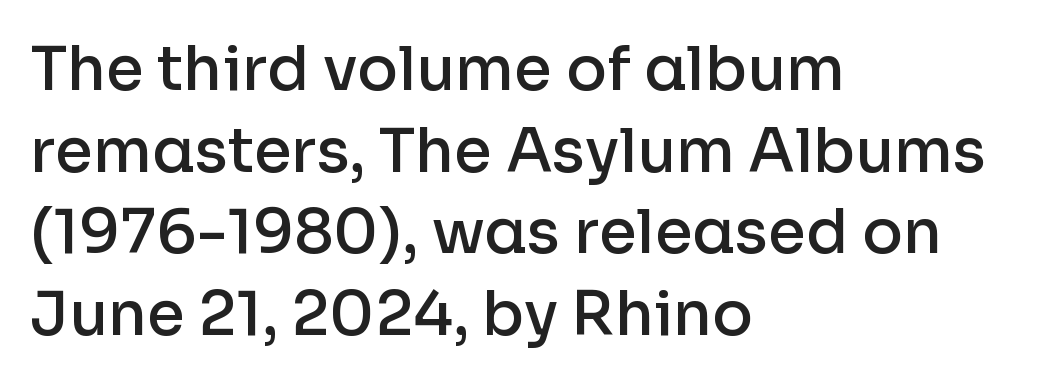
This rendering features lettering with no underline. Does the type have serifs? No, each stem ends abruptly. Do the characters align in a grid? No, the font is proportional. Posture: vertical.
